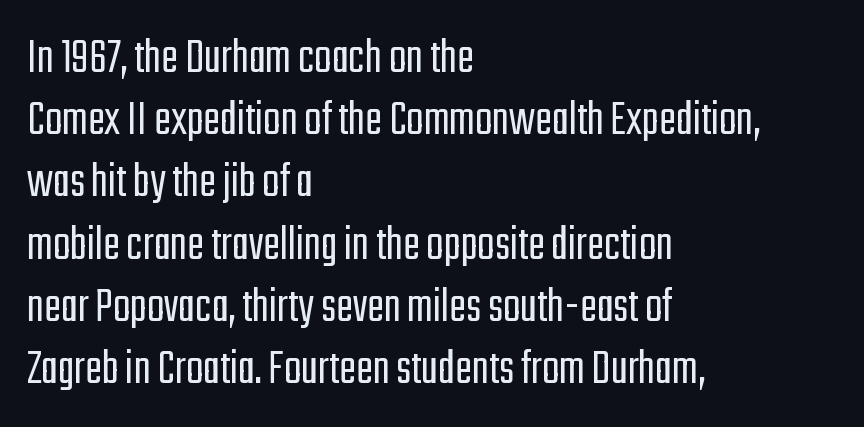
Ink coverage per letter is moderate at most. Every stem runs plumb, perpendicular to the baseline. A typesetter would call this proportional, since set widths differ per character. Only glyphs here, with clear space below each row.
